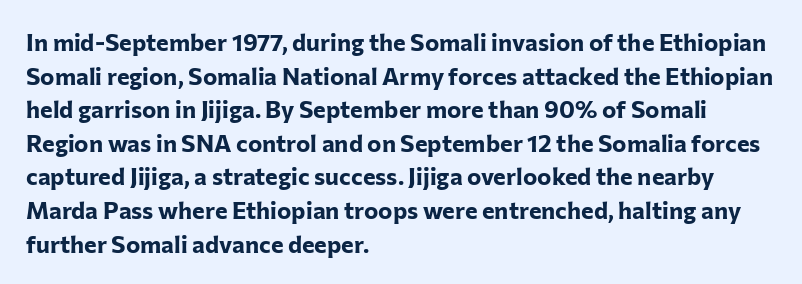
Any mark beneath the type? The region is blank. Regular leading. The face used here is rendered with its standard letterfit. These words are printed bold, with thick strokes throughout. Italic? Not at all — the glyphs are vertical. Left-aligned paragraph, ragged on the right.
